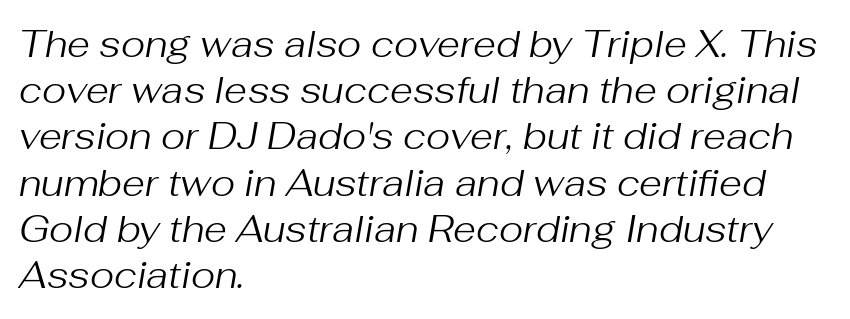
The image shows 37 px regular-weight type, italic (leaning right); set left-aligned, normal line spacing (1.25x), normal letter spacing, not underlined; medium stroke contrast and a medium x-height.
